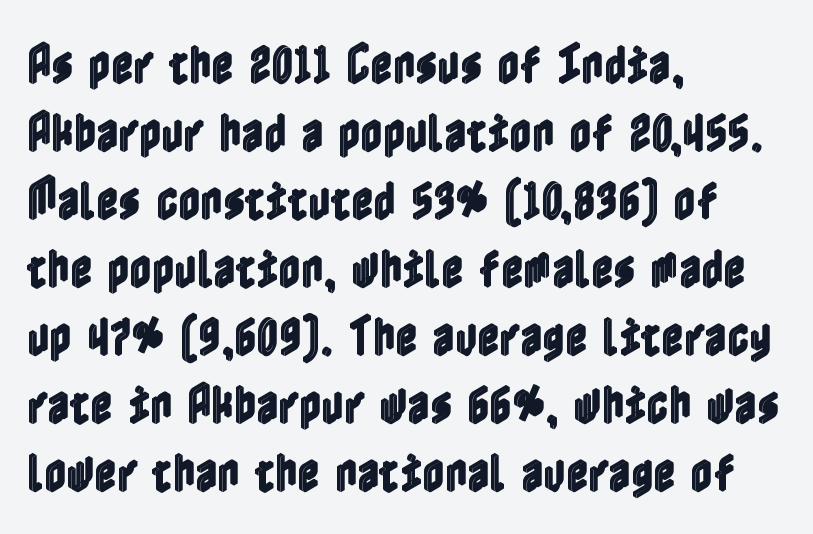
{"italic": "no", "width": "condensed", "x_height": "medium", "underline": "no", "align": "left", "line_spacing": "normal", "line_spacing_ratio": 1.58, "letter_spacing": "normal", "letter_spacing_em": 0.0, "glyph_px": 43}
